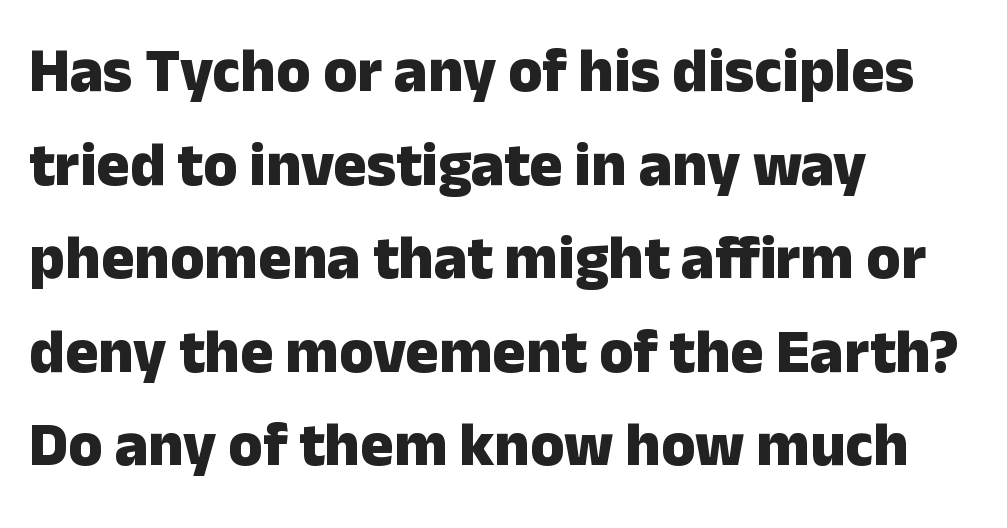
Which margin do the lines hug? The left one — the right edge is uneven. Leading matches the norm, producing a regular column. The foot of each line stays bare and open. Nope, not italic — everything's standing straight. The face used here is rendered with its standard letterfit.
